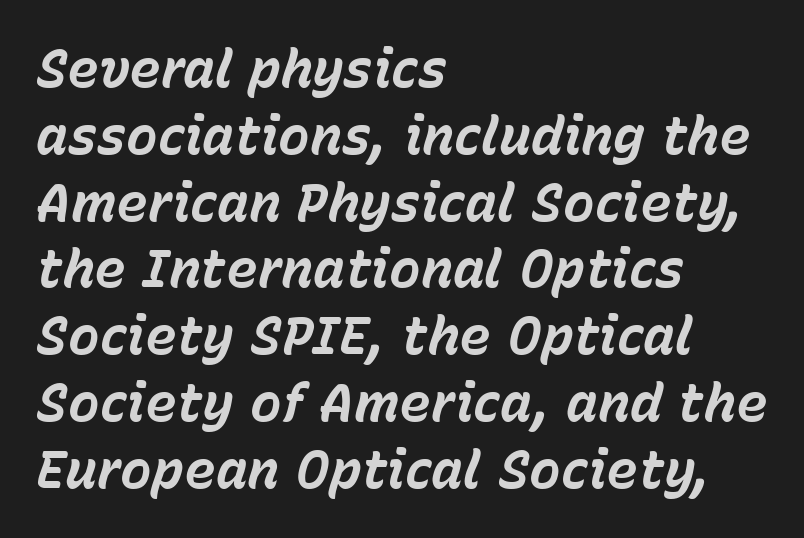
Check under the words: just untouched page. The specimen reads as italic at a glance. Vertically, the passage feels balanced, rows spaced as you'd expect. The lines in this sample share a left origin and differ only in where they stop. The face used here is rendered with its standard letterfit. Note the varied advance widths — an 'i' is clearly narrower than an 'm'.
